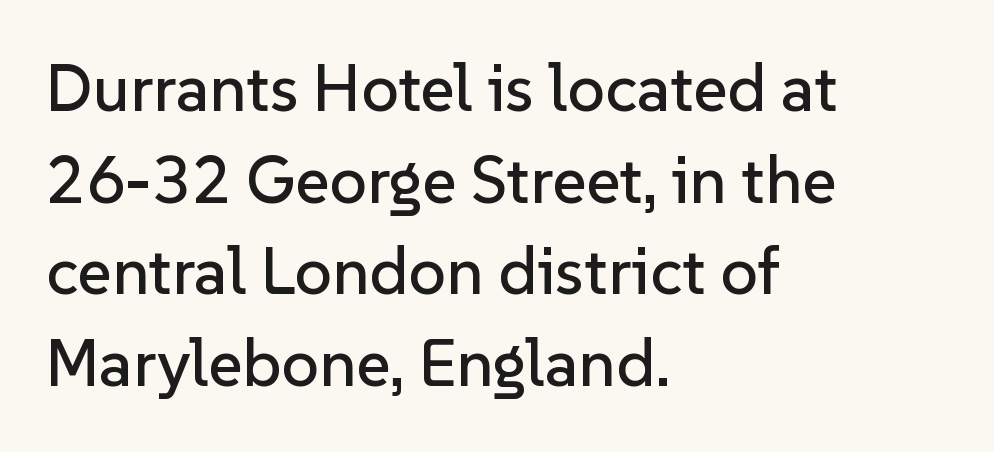
{"serif": "no", "italic": "no", "width": "normal", "stroke_contrast": "low", "x_height": "medium", "monospaced": "no", "underline": "no", "align": "left", "line_spacing": "normal", "line_spacing_ratio": 1.39, "letter_spacing": "normal", "letter_spacing_em": 0.0, "glyph_px": 66}
